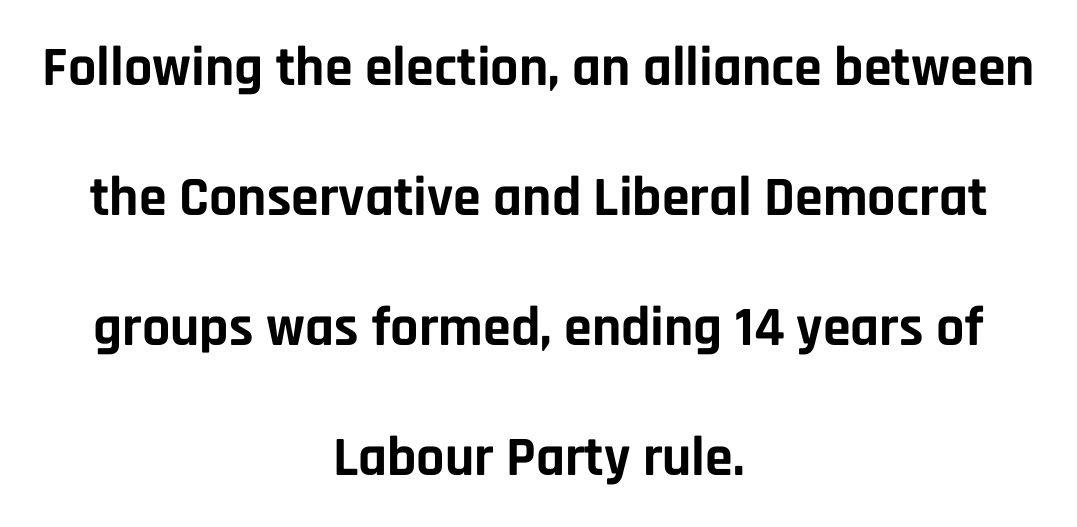
{"serif": "no", "italic": "no", "bold": "yes", "weight": "bold", "width": "normal", "stroke_contrast": "low", "x_height": "large", "monospaced": "no", "underline": "no", "align": "center", "line_spacing": "loose", "line_spacing_ratio": 2.32, "letter_spacing": "normal", "letter_spacing_em": 0.0, "glyph_px": 56}
